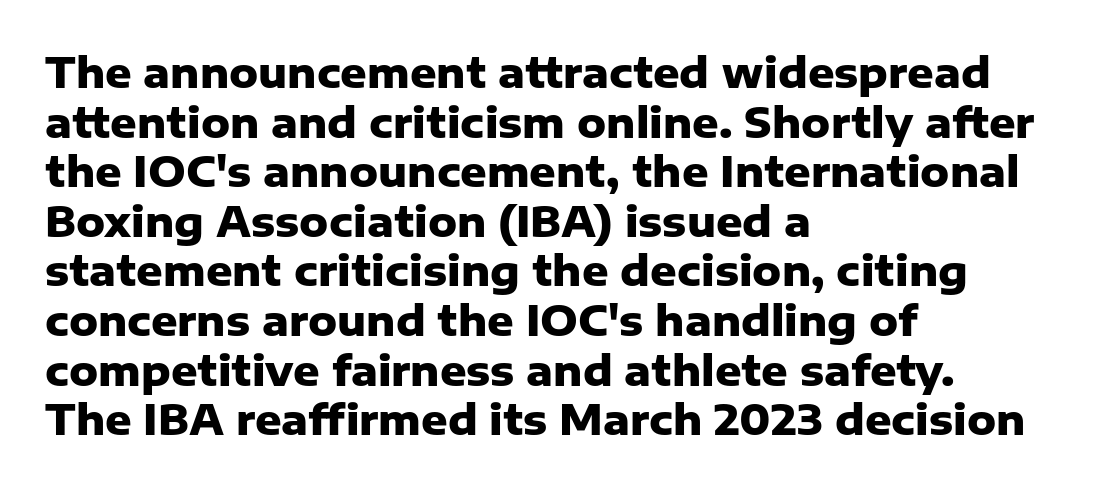
This rendering features lettering with no underline. Vertical strokes here are truly vertical. Varying glyph widths throughout — classic text-font behaviour. Here the glyphs are tracked normally, forming tight word shapes. Line starts are locked; line ends wander.
